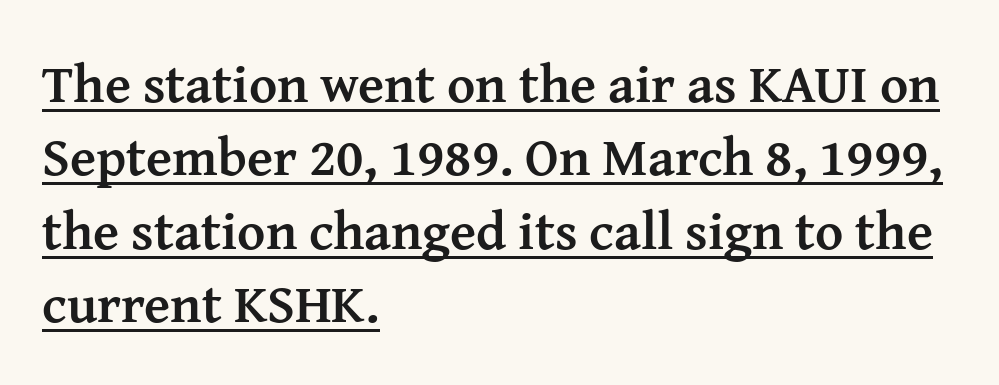
{"serif": "yes", "italic": "no", "bold": "yes", "weight": "semibold", "width": "normal", "stroke_contrast": "medium", "x_height": "medium", "monospaced": "no", "underline": "yes", "align": "left", "line_spacing": "normal", "line_spacing_ratio": 1.36, "letter_spacing": "normal", "letter_spacing_em": 0.0, "glyph_px": 54}
